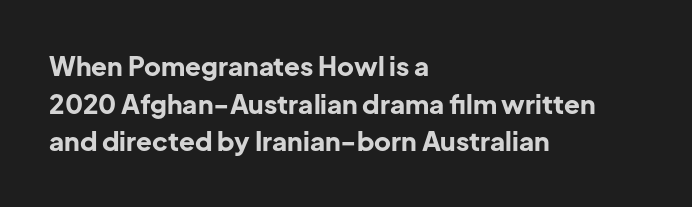
Q: Is the text bold? A: Yes.
Q: Is the text italic (slanted)? A: No, it is upright.
Q: Is the text underlined? A: No.
Q: How is the paragraph aligned? A: Left-aligned.
Q: Is the spacing between letters normal or unusually wide? A: Normal.
Q: Is the spacing between lines tight, normal or loose? A: Normal.
